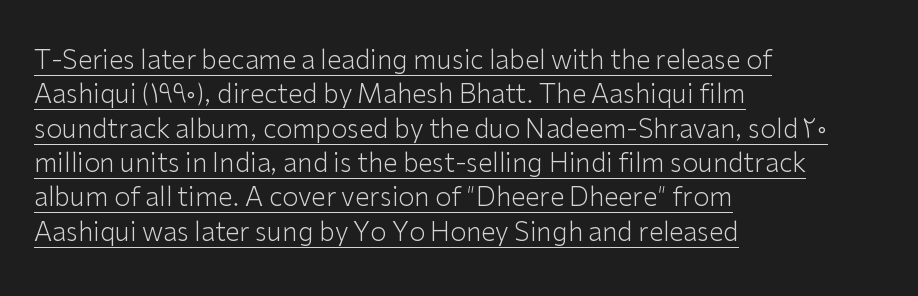
{"italic": "no", "bold": "no", "underline": "yes", "align": "left", "line_spacing": "normal", "line_spacing_ratio": 1.32, "letter_spacing": "normal", "letter_spacing_em": 0.0, "glyph_px": 26}
